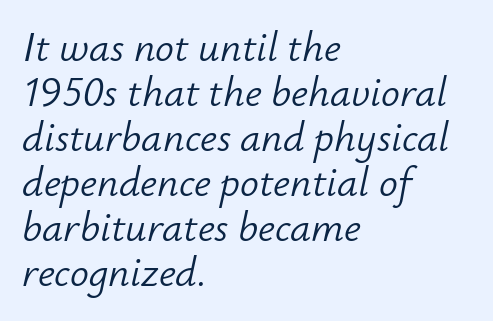
Q: Is the text bold? A: No.
Q: Is the text italic (slanted)? A: Yes, it leans right by about 12 degrees.
Q: Is the text underlined? A: No.
Q: How is the paragraph aligned? A: Left-aligned.
Q: Is the spacing between letters normal or unusually wide? A: Normal.
Q: Is the spacing between lines tight, normal or loose? A: Tight.
Q: Width (condensed, normal, or wide)? A: Normal.
Q: Stroke contrast? A: Low.
Q: x-height? A: Small.
Q: Monospaced? A: No.
